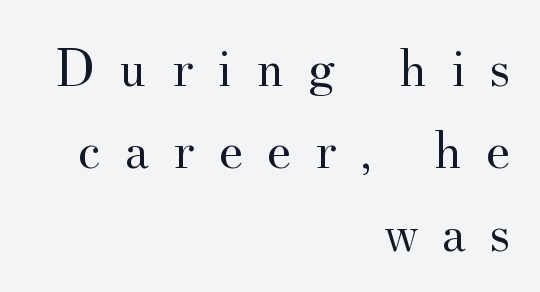
{"serif": "yes", "italic": "no", "bold": "no", "weight": "regular", "width": "normal", "stroke_contrast": "medium", "x_height": "small", "monospaced": "no", "underline": "no", "align": "right", "line_spacing": "normal", "line_spacing_ratio": 1.5, "letter_spacing": "wide", "letter_spacing_em": 0.44, "glyph_px": 55}
